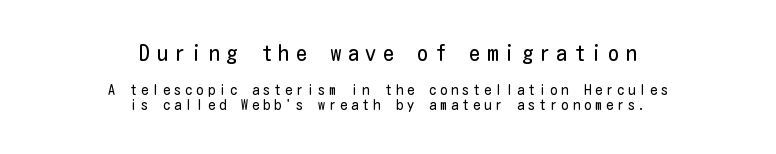
{"italic": "no", "bold": "no", "underline": "no", "align": "center", "line_spacing": "tight", "line_spacing_ratio": 1.07, "letter_spacing": "wide", "letter_spacing_em": 0.29, "larger_block": "first", "size_ratio": 1.57, "glyph_px": 22}
